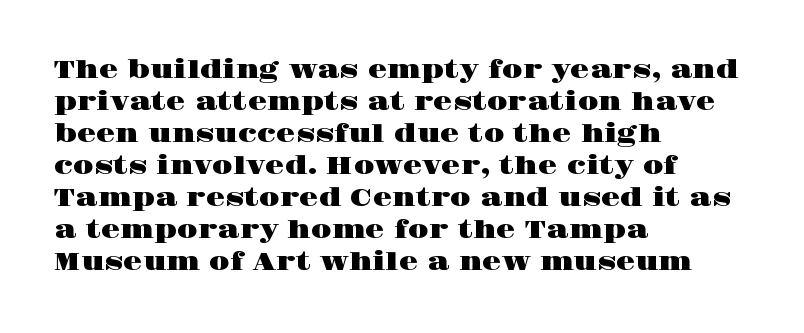
{"italic": "no", "underline": "no", "align": "left", "line_spacing": "normal", "line_spacing_ratio": 1.28, "letter_spacing": "normal", "letter_spacing_em": 0.0, "glyph_px": 25}
